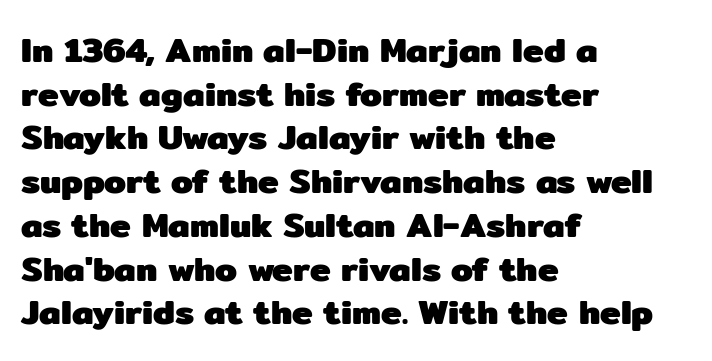
{"serif": "no", "italic": "no", "bold": "yes", "weight": "heavy", "width": "normal", "stroke_contrast": "low", "x_height": "medium", "monospaced": "no", "underline": "no", "align": "left", "line_spacing": "normal", "line_spacing_ratio": 1.25, "letter_spacing": "normal", "letter_spacing_em": 0.0, "glyph_px": 35}
